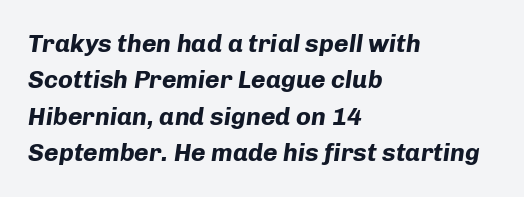
The image shows 25 px bold type, italic (leaning right); set left-aligned, normal line spacing (1.46x), normal letter spacing, not underlined.
